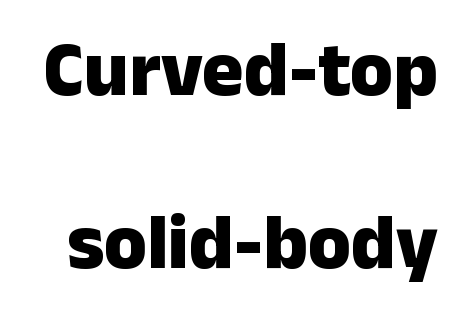
Varying glyph widths throughout — classic text-font behaviour. Every character sits straight up, as roman type does. Stroke terminals: plain, sans-serif. The string is rendered with underlining switched off. A typesetter would call this zero additional tracking.
